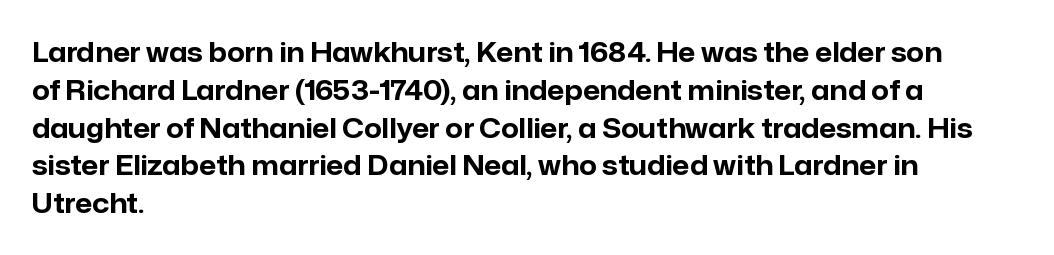
Line spacing here is normal. The baseline area is clear. This sample uses an upright cut, with every glyph sitting square on the baseline. These lines keep a tight, regular rhythm from letter to letter. Line beginnings align vertically; line endings do not.
